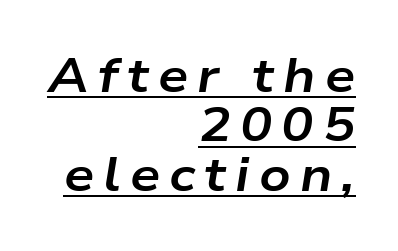
Q: Is the text bold? A: Yes.
Q: Is the text italic (slanted)? A: Yes, it leans right by about 9 degrees.
Q: Is the text underlined? A: Yes.
Q: How is the paragraph aligned? A: Right-aligned.
Q: Is the spacing between lines tight, normal or loose? A: Tight.
Q: Width (condensed, normal, or wide)? A: Wide.
Q: Stroke contrast? A: Low.
Q: x-height? A: Medium.
Q: Monospaced? A: No.
